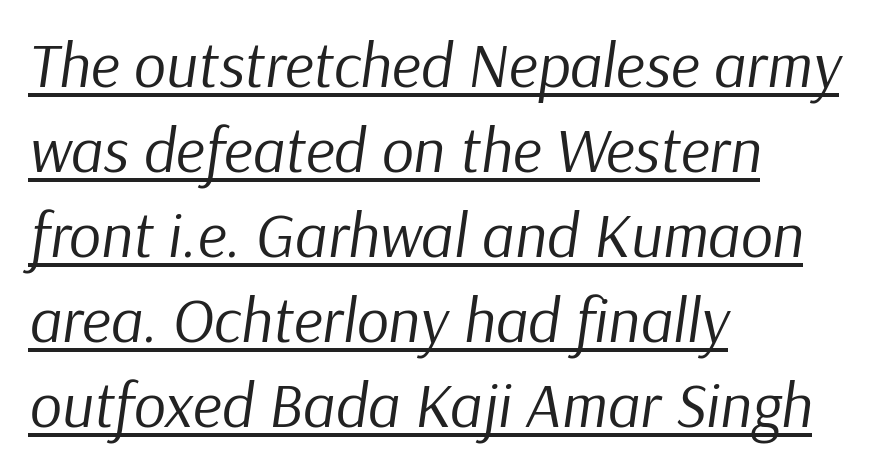
Reading down the block, your eye returns to a fixed left position each line. Observe the lean: these are italic letterforms. The space between consecutive lines is moderate. This sample has the flowing, uneven cadence of proportional lettering.
